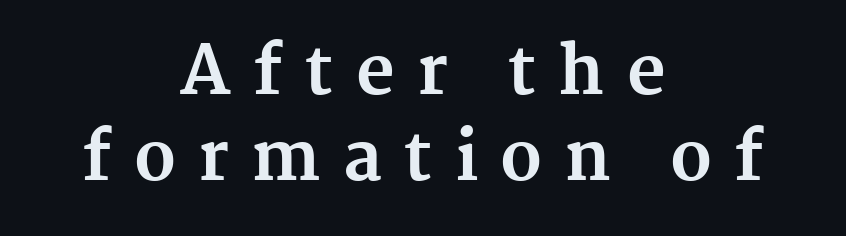
Q: Is the text bold? A: Yes.
Q: Is the text italic (slanted)? A: No, it is upright.
Q: Is the typeface a serif or a sans-serif typeface? A: Serif.
Q: Is the text underlined? A: No.
Q: How is the paragraph aligned? A: Centered.
Q: Is the spacing between letters normal or unusually wide? A: Unusually wide.
Q: Is the spacing between lines tight, normal or loose? A: Normal.
Q: Width (condensed, normal, or wide)? A: Normal.
Q: Stroke contrast? A: Medium.
Q: x-height? A: Medium.
Q: Monospaced? A: No.
